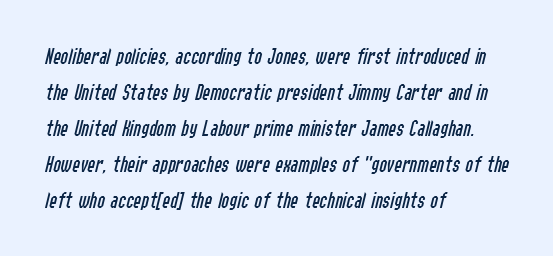
The image shows 23 px text type, italic (leaning right); set left-aligned, normal line spacing (1.56x), normal letter spacing, not underlined.
